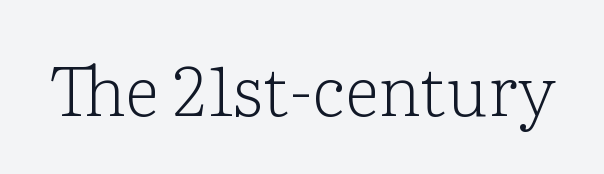
Q: Is the text bold? A: No.
Q: Is the text italic (slanted)? A: No, it is upright.
Q: Is the typeface a serif or a sans-serif typeface? A: Serif.
Q: Is the text underlined? A: No.
Q: Is the spacing between letters normal or unusually wide? A: Normal.
Q: Width (condensed, normal, or wide)? A: Normal.
Q: Stroke contrast? A: Low.
Q: x-height? A: Medium.
Q: Monospaced? A: No.
